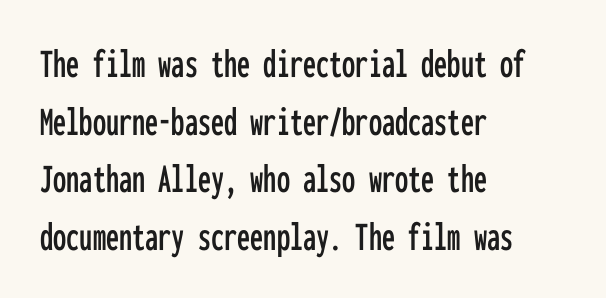
Horizontally, the lines are justified to the leading edge only. The baseline area is clear. The typeface chosen for these lines omits serifs. Spacing verdict: monospaced, one width for all characters. It's the straight-up-and-down kind of type.
